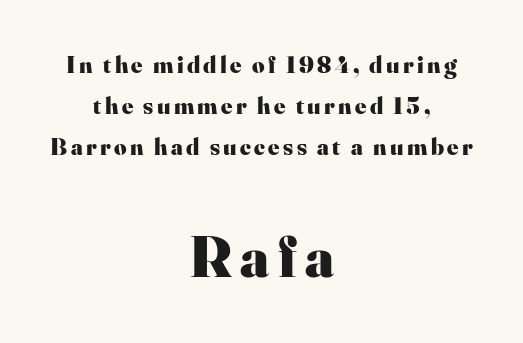
The image shows 59 px heavy serif type, upright; set centered, line spacing 1.71x, not underlined; the second (bottom) block is 2.46x larger; high stroke contrast and a small x-height.
